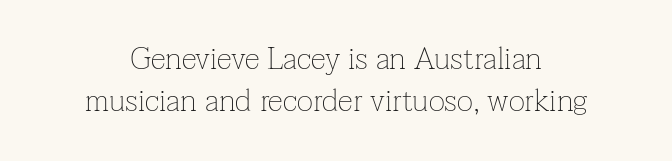
The image shows 31 px thin serif type, upright; set centered, normal line spacing (1.36x), normal letter spacing, not underlined; low stroke contrast and a medium x-height.
